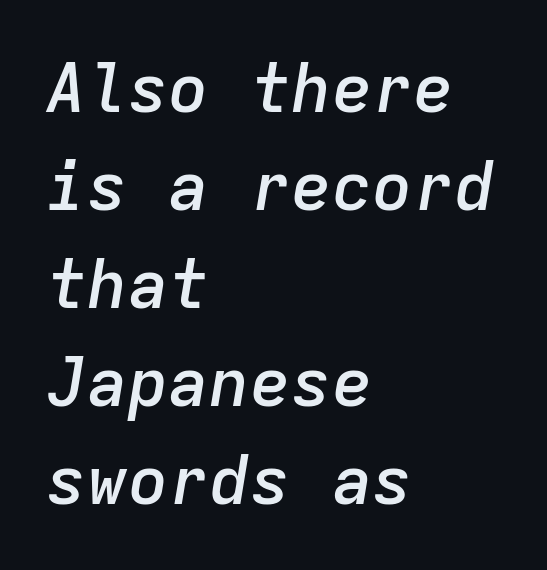
The image shows 68 px semibold type, italic (leaning right), monospaced; set left-aligned, normal line spacing (1.44x), normal letter spacing, not underlined; low stroke contrast and a medium x-height.
